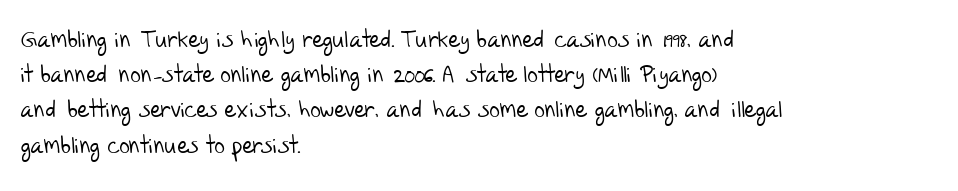
Q: Is the text bold? A: No.
Q: Is the text underlined? A: No.
Q: How is the paragraph aligned? A: Left-aligned.
Q: Is the spacing between letters normal or unusually wide? A: Normal.
Q: Is the spacing between lines tight, normal or loose? A: Normal.
